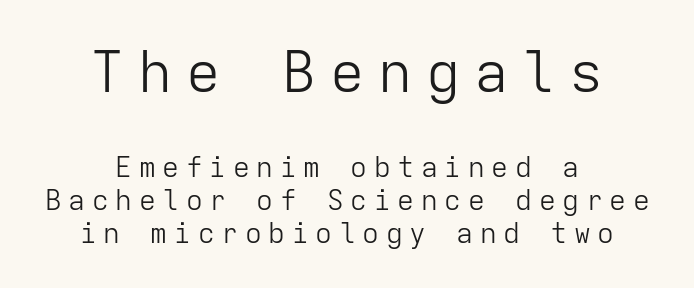
{"serif": "no", "italic": "no", "bold": "no", "weight": "light", "width": "normal", "stroke_contrast": "low", "x_height": "medium", "monospaced": "yes", "underline": "no", "align": "center", "line_spacing_ratio": 1.17, "letter_spacing": "wide", "letter_spacing_em": 0.24, "larger_block": "first", "size_ratio": 2.04, "glyph_px": 57}
